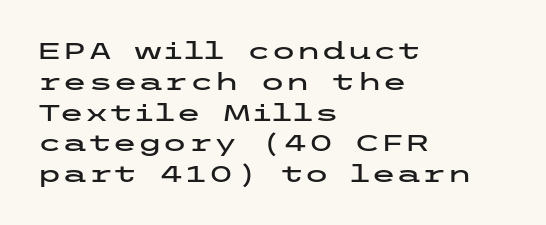
{"italic": "no", "underline": "no", "align": "left", "line_spacing": "normal", "line_spacing_ratio": 1.34, "letter_spacing": "normal", "letter_spacing_em": 0.0, "glyph_px": 23}
